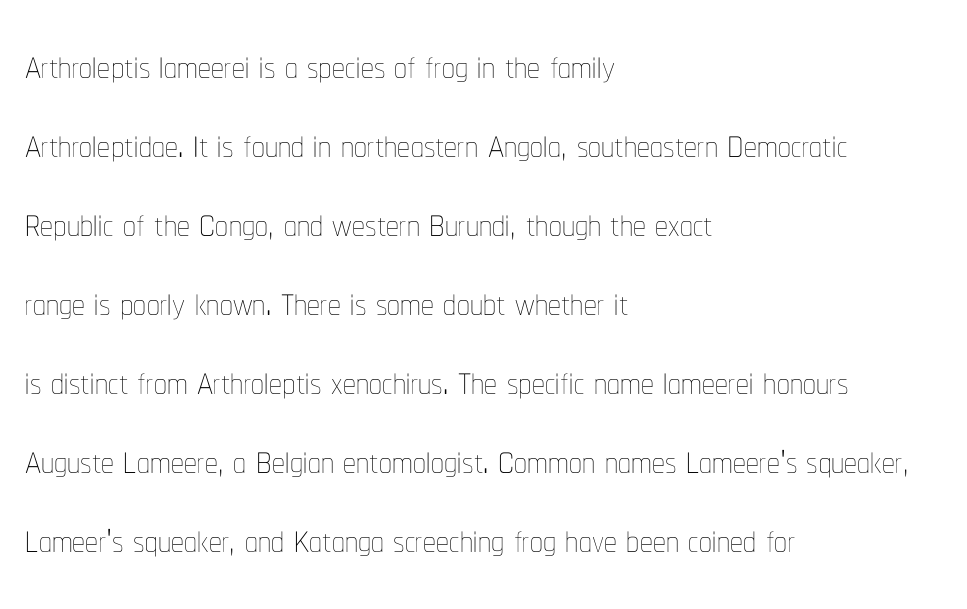
Q: Is the text bold? A: No.
Q: Is the text italic (slanted)? A: No, it is upright.
Q: Is the text underlined? A: No.
Q: How is the paragraph aligned? A: Left-aligned.
Q: Is the spacing between letters normal or unusually wide? A: Normal.
Q: Is the spacing between lines tight, normal or loose? A: Normal.
Q: Width (condensed, normal, or wide)? A: Condensed.
Q: Stroke contrast? A: Low.
Q: x-height? A: Medium.
Q: Monospaced? A: No.
